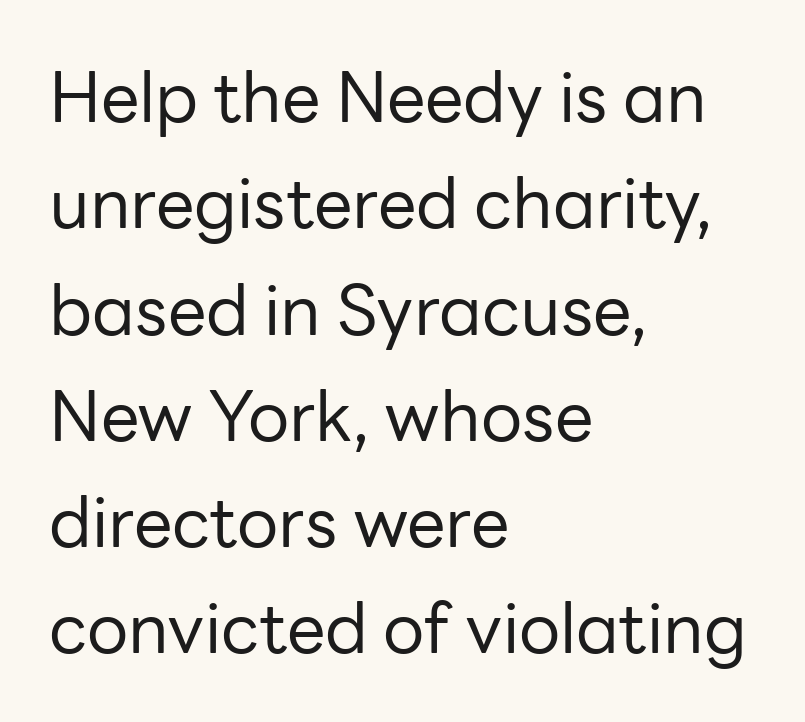
Q: Is the text bold? A: No.
Q: Is the text italic (slanted)? A: No, it is upright.
Q: Is the typeface a serif or a sans-serif typeface? A: Sans-serif.
Q: Is the text underlined? A: No.
Q: How is the paragraph aligned? A: Left-aligned.
Q: Is the spacing between letters normal or unusually wide? A: Normal.
Q: Is the spacing between lines tight, normal or loose? A: Normal.
Q: Width (condensed, normal, or wide)? A: Normal.
Q: Stroke contrast? A: Low.
Q: x-height? A: Medium.
Q: Monospaced? A: No.
